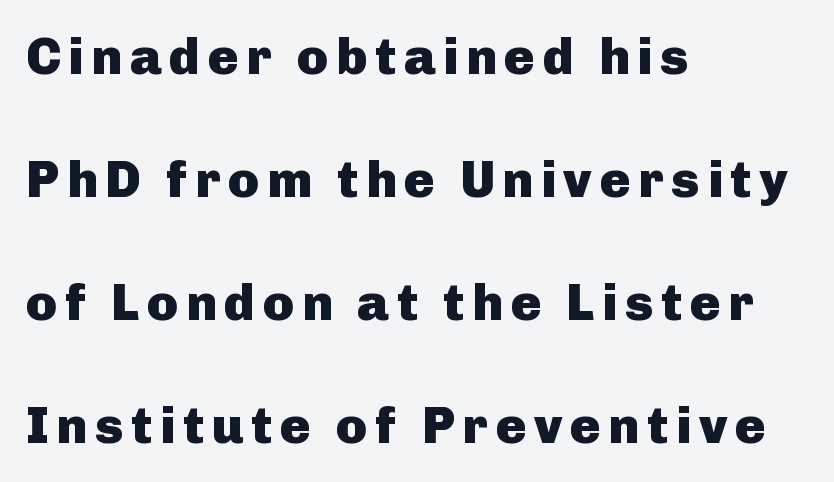
{"serif": "no", "italic": "no", "bold": "yes", "weight": "heavy", "width": "normal", "stroke_contrast": "low", "x_height": "medium", "monospaced": "no", "underline": "no", "align": "left", "line_spacing": "loose", "line_spacing_ratio": 2.41, "glyph_px": 51}
